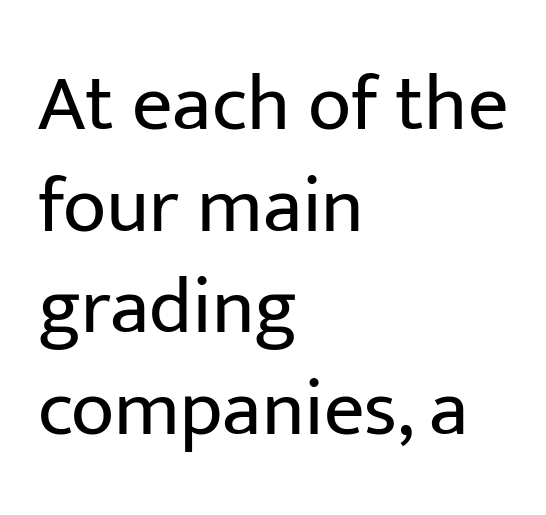
The image shows 80 px regular-weight sans-serif type, upright; set left-aligned, normal line spacing (1.27x), normal letter spacing, not underlined; low stroke contrast and a medium x-height.
